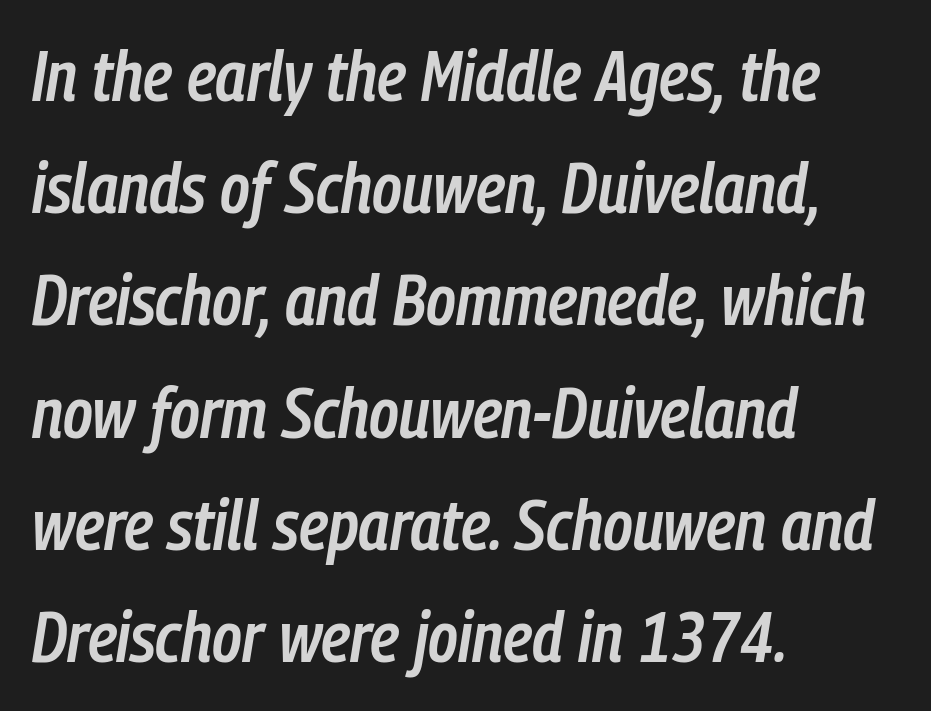
Is this a fixed-width face? No — the glyphs have proportional, varying widths. The letters are slanted; this is an italic face. This sample uses plain, unmodified letter spacing. The block of text has a typical density, with ordinary space between rows.
